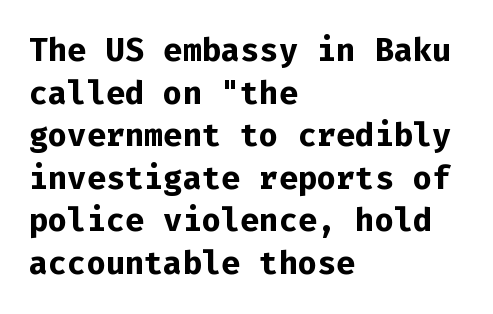
Q: Is the text bold? A: Yes.
Q: Is the text italic (slanted)? A: No, it is upright.
Q: Is the typeface a serif or a sans-serif typeface? A: Sans-serif.
Q: Is the text underlined? A: No.
Q: How is the paragraph aligned? A: Left-aligned.
Q: Is the spacing between letters normal or unusually wide? A: Normal.
Q: Is the spacing between lines tight, normal or loose? A: Normal.
Q: Width (condensed, normal, or wide)? A: Normal.
Q: Stroke contrast? A: Low.
Q: x-height? A: Medium.
Q: Monospaced? A: Yes.
